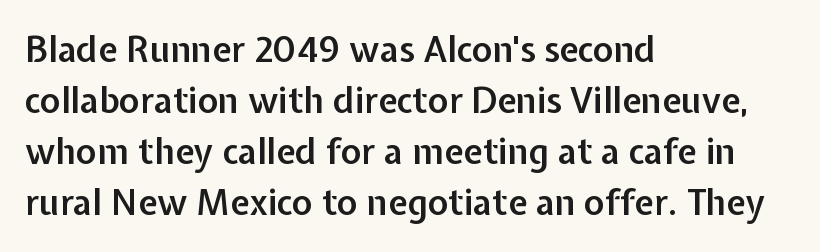
{"serif": "no", "italic": "no", "bold": "semi", "weight": "semibold", "width": "normal", "stroke_contrast": "low", "x_height": "medium", "monospaced": "no", "underline": "no", "align": "left", "line_spacing": "normal", "line_spacing_ratio": 1.46, "letter_spacing": "normal", "letter_spacing_em": 0.0, "glyph_px": 35}
